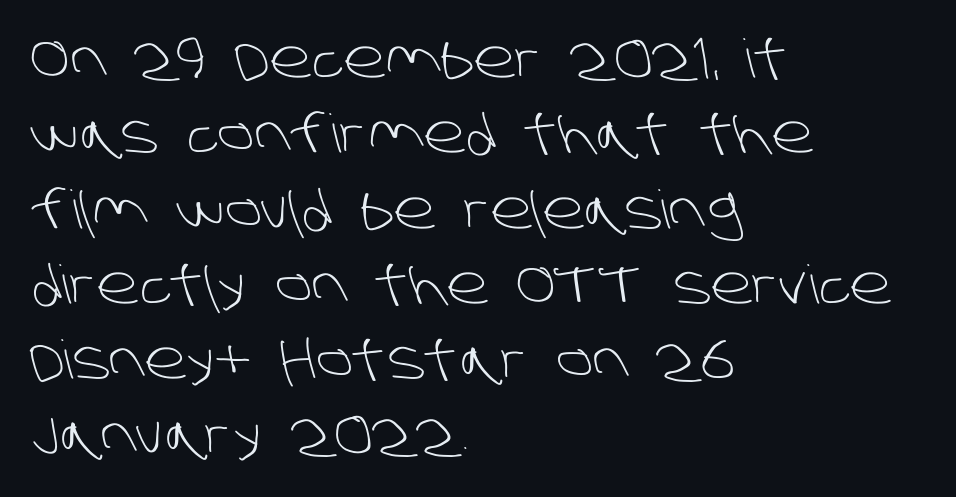
The image shows 53 px light sans-serif type; set left-aligned, normal line spacing (1.42x), normal letter spacing, not underlined; low stroke contrast and a large x-height.
